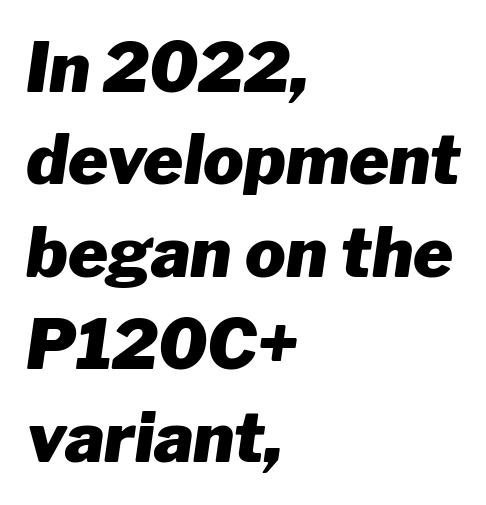
Q: Is the text bold? A: Yes.
Q: Is the text italic (slanted)? A: Yes, it leans right by about 8 degrees.
Q: Is the text underlined? A: No.
Q: How is the paragraph aligned? A: Left-aligned.
Q: Is the spacing between letters normal or unusually wide? A: Normal.
Q: Is the spacing between lines tight, normal or loose? A: Normal.
Q: Width (condensed, normal, or wide)? A: Normal.
Q: Stroke contrast? A: Low.
Q: x-height? A: Medium.
Q: Monospaced? A: No.
